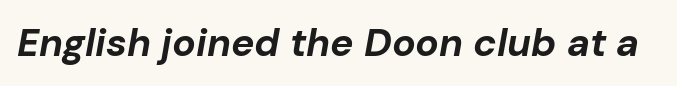
{"italic": "yes", "lean": "right", "slant_degrees": 10, "bold": "yes", "weight": "bold", "width": "normal", "stroke_contrast": "low", "x_height": "medium", "monospaced": "no", "underline": "no", "letter_spacing": "normal", "letter_spacing_em": 0.0, "glyph_px": 39}
